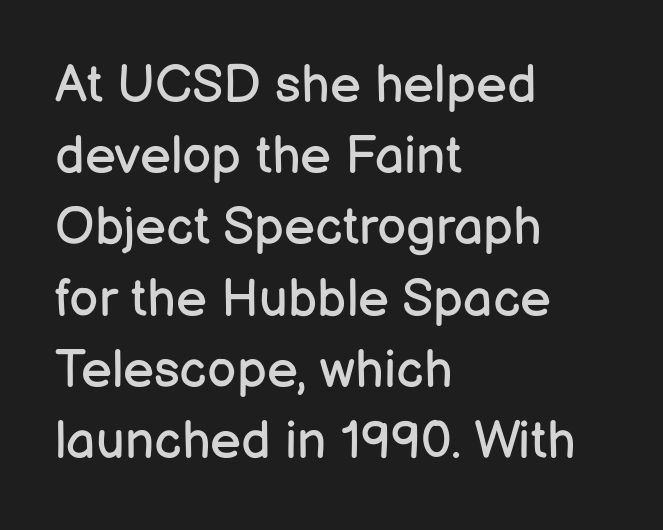
{"serif": "no", "italic": "no", "bold": "no", "weight": "regular", "width": "normal", "stroke_contrast": "low", "x_height": "medium", "monospaced": "no", "underline": "no", "align": "left", "line_spacing": "normal", "line_spacing_ratio": 1.37, "letter_spacing": "normal", "letter_spacing_em": 0.0, "glyph_px": 52}
